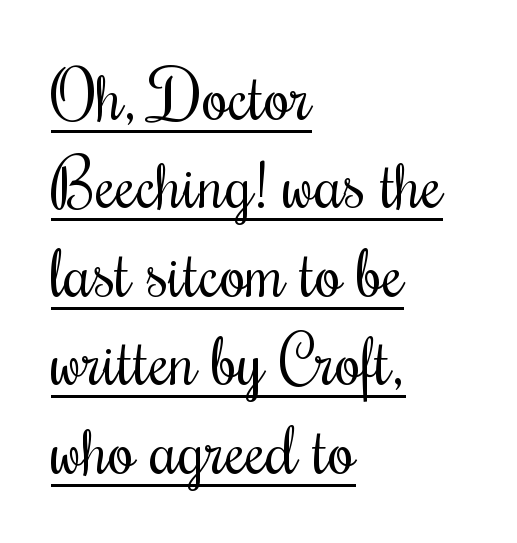
The typesetting does not lean heavy: it is not bold. Letter spacing: default. Character widths vary here, with narrow letters taking less room than wide ones. Check the space under the baseline: a stroke is drawn there.
